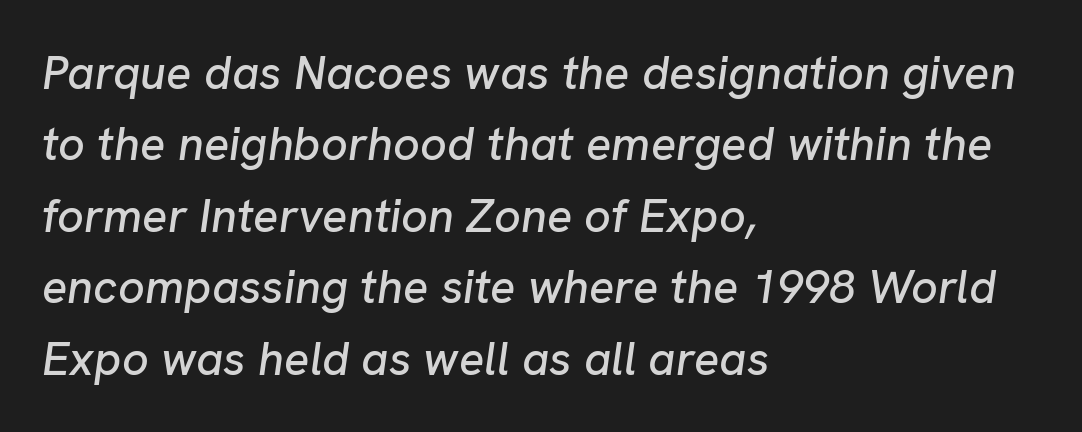
Q: Is the text italic (slanted)? A: Yes, it leans right by about 8 degrees.
Q: Is the text underlined? A: No.
Q: How is the paragraph aligned? A: Left-aligned.
Q: Is the spacing between letters normal or unusually wide? A: Normal.
Q: Is the spacing between lines tight, normal or loose? A: Normal.
Q: Width (condensed, normal, or wide)? A: Normal.
Q: Stroke contrast? A: Low.
Q: x-height? A: Medium.
Q: Monospaced? A: No.
